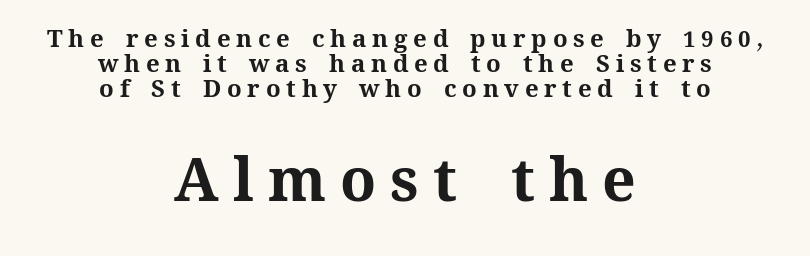
The image shows 59 px bold type, upright; set centered, tight line spacing (1.04x), unusually wide letter spacing (+0.24 em), not underlined; the second (bottom) block is 2.46x larger; medium stroke contrast and a medium x-height.
